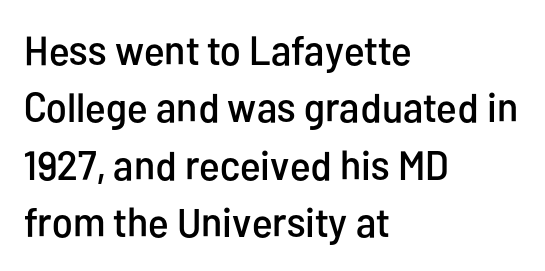
Q: Is the text italic (slanted)? A: No, it is upright.
Q: Is the typeface a serif or a sans-serif typeface? A: Sans-serif.
Q: Is the text underlined? A: No.
Q: How is the paragraph aligned? A: Left-aligned.
Q: Is the spacing between letters normal or unusually wide? A: Normal.
Q: Is the spacing between lines tight, normal or loose? A: Normal.
Q: Width (condensed, normal, or wide)? A: Condensed.
Q: Stroke contrast? A: Low.
Q: x-height? A: Medium.
Q: Monospaced? A: No.
